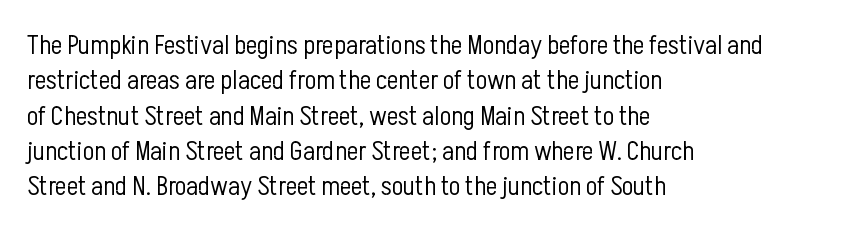
The image shows 27 px text type, upright; set left-aligned, normal line spacing (1.31x), normal letter spacing, not underlined.
